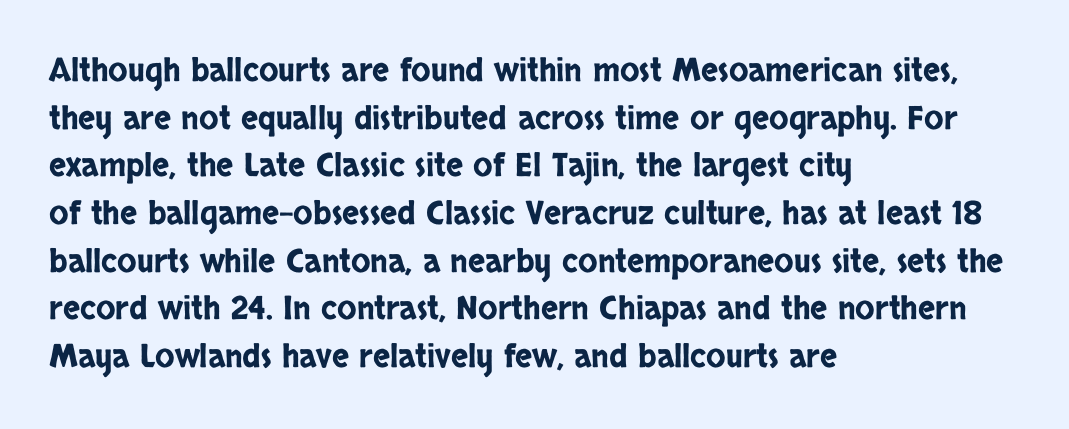
{"serif": "no", "italic": "no", "width": "condensed", "stroke_contrast": "low", "x_height": "large", "monospaced": "no", "underline": "no", "align": "left", "line_spacing": "normal", "line_spacing_ratio": 1.49, "letter_spacing": "normal", "letter_spacing_em": 0.0, "glyph_px": 32}
